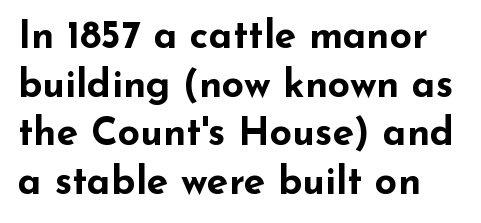
The image shows 39 px bold, wide sans-serif type, upright; set normal line spacing (1.25x), normal letter spacing, not underlined; low stroke contrast and a small x-height.
